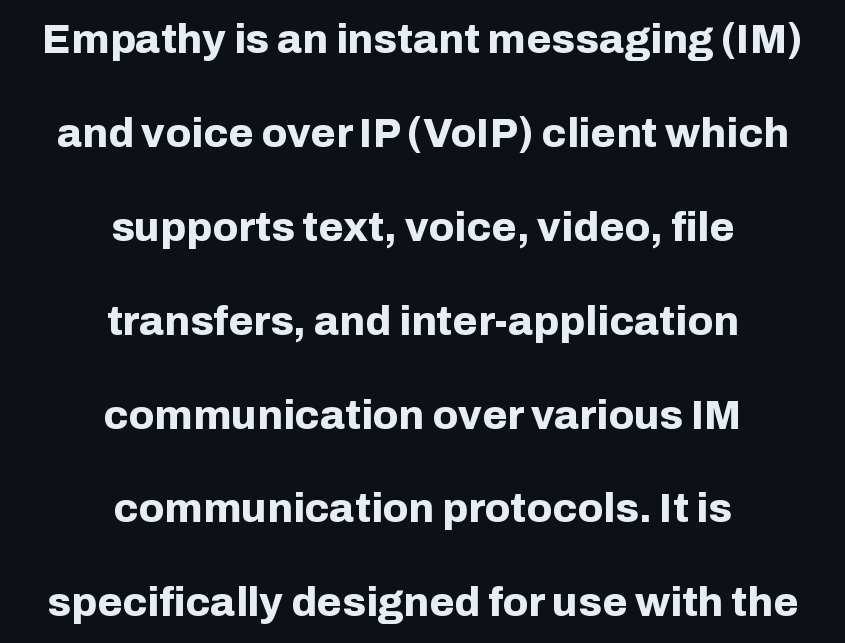
In terms of letterform style, serifs are entirely absent. Typeset on center — no edge is straight. Beneath every word, the page is bare. Posture: vertical.
